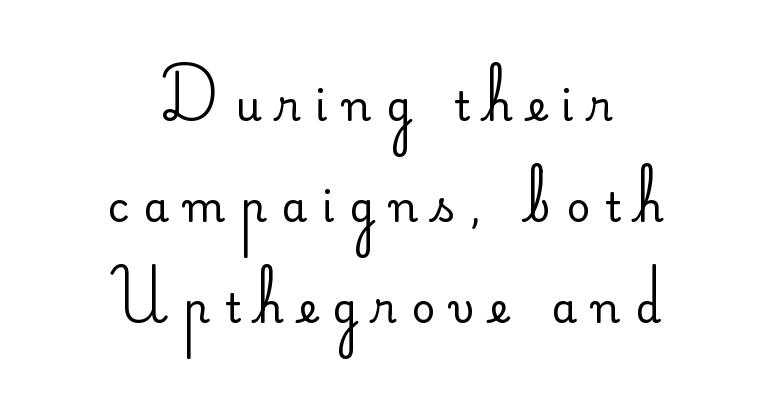
Each line is balanced around a shared central axis. The typeface has the unassuming heft of standard copy or less. This is the regular roman posture of the typeface. Leading: increased. Look at the bottom of the vertical strokes: they stop flat, with no serifs. Spacing between characters has been opened up far beyond the box default.
